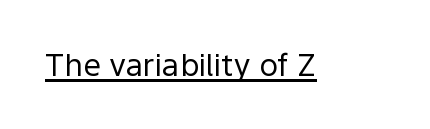
{"serif": "no", "italic": "no", "bold": "no", "weight": "regular", "width": "normal", "x_height": "medium", "monospaced": "no", "underline": "yes", "letter_spacing": "normal", "letter_spacing_em": 0.0, "glyph_px": 31}
